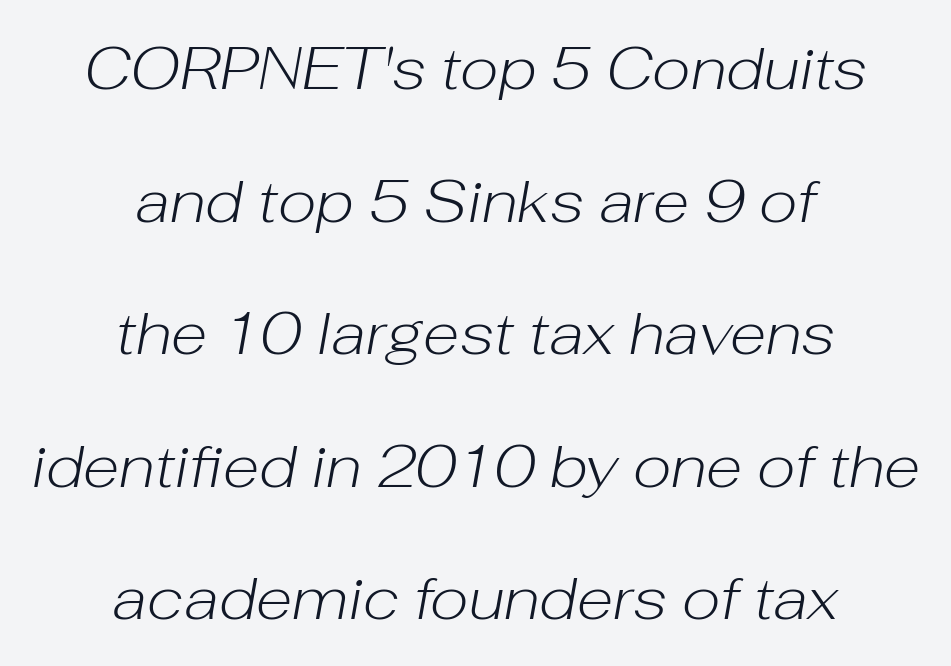
Q: Is the text bold? A: No.
Q: Is the text italic (slanted)? A: Yes, it leans right by about 10 degrees.
Q: Is the text underlined? A: No.
Q: How is the paragraph aligned? A: Centered.
Q: Is the spacing between letters normal or unusually wide? A: Normal.
Q: Is the spacing between lines tight, normal or loose? A: Loose.
Q: Width (condensed, normal, or wide)? A: Normal.
Q: Stroke contrast? A: Low.
Q: x-height? A: Medium.
Q: Monospaced? A: No.
